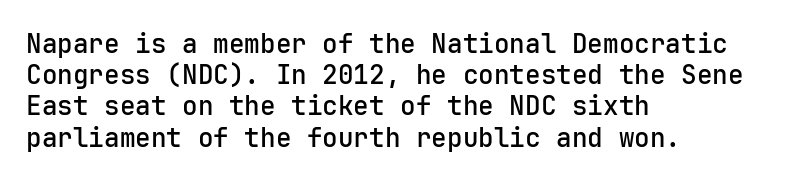
{"italic": "no", "underline": "no", "align": "left", "line_spacing_ratio": 1.2, "letter_spacing": "normal", "letter_spacing_em": 0.0, "glyph_px": 26}
